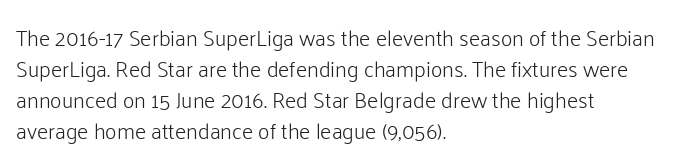
The image shows 22 px text type, upright; set left-aligned, normal line spacing (1.41x), normal letter spacing, not underlined.
